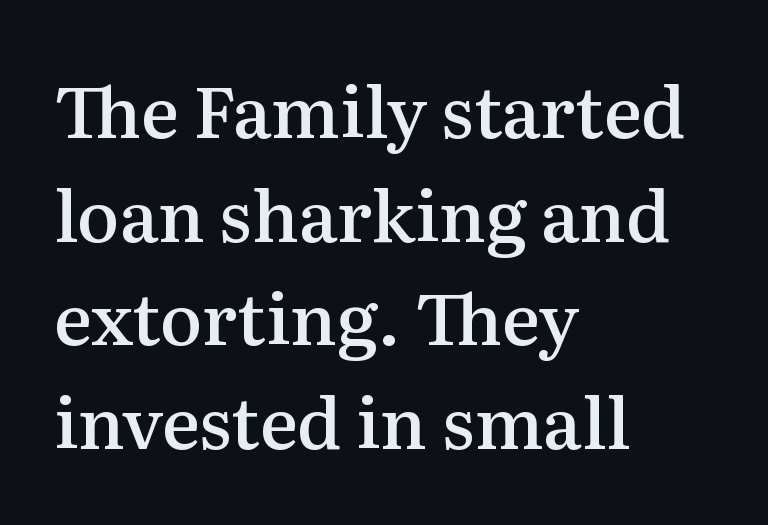
{"serif": "yes", "italic": "no", "bold": "semi", "weight": "semibold", "width": "normal", "stroke_contrast": "medium", "x_height": "medium", "monospaced": "no", "underline": "no", "align": "left", "line_spacing": "normal", "line_spacing_ratio": 1.46, "letter_spacing": "normal", "letter_spacing_em": 0.0, "glyph_px": 71}
